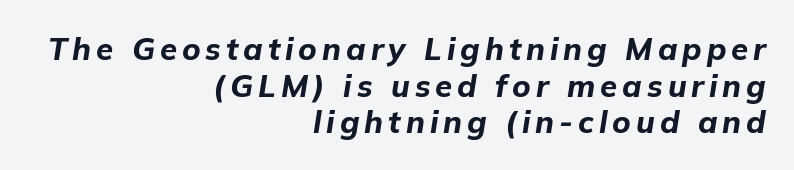
The image shows 31 px bold type, italic (leaning right); set right-aligned, line spacing 1.18x, not underlined; low stroke contrast and a medium x-height.
